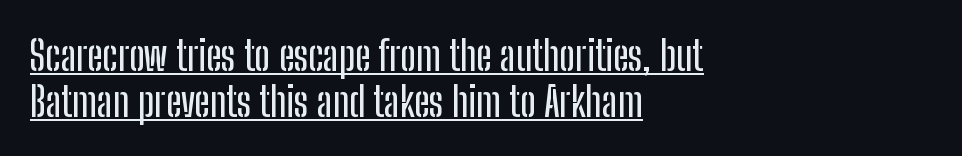
The image shows 41 px condensed sans-serif type, upright; set left-aligned, tight line spacing (1.12x), normal letter spacing, underlined; low stroke contrast and a medium x-height.
